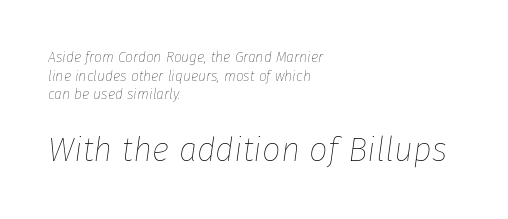
The words here are not underlined. The passage is arranged the way most books set body copy — flush left. Each letter keeps its own natural width here, so spacing adapts to shape. The block sitting lower on the canvas is the one with enlarged characters. Is the stroke heavy? The answer is a plain regular-or-lighter.
